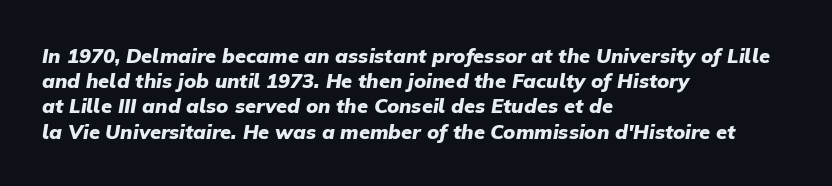
Does extra space separate the letters? No, they use regular spacing. This sample keeps an unexceptional amount of space between lines. Short and long lines alike share a common starting point at left. Students, this is bold: see how much ink each stroke carries. The words here are not underlined. The specimen reads as italic at a glance.
